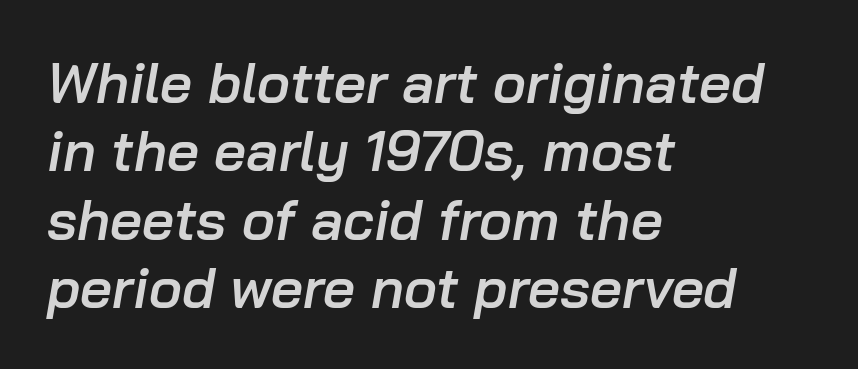
Q: Is the text bold? A: Semi-bold.
Q: Is the text italic (slanted)? A: Yes, it leans right by about 10 degrees.
Q: Is the text underlined? A: No.
Q: How is the paragraph aligned? A: Left-aligned.
Q: Is the spacing between letters normal or unusually wide? A: Normal.
Q: Width (condensed, normal, or wide)? A: Normal.
Q: Stroke contrast? A: Low.
Q: x-height? A: Medium.
Q: Monospaced? A: No.
